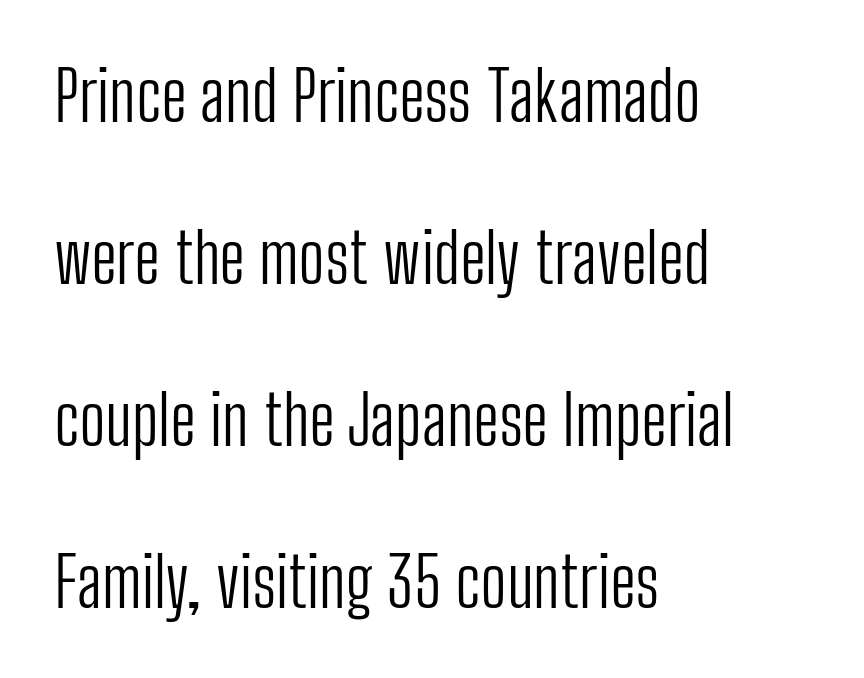
The image shows 69 px light, condensed sans-serif type, upright; set left-aligned, loose line spacing (2.35x), normal letter spacing, not underlined; low stroke contrast and a medium x-height.
